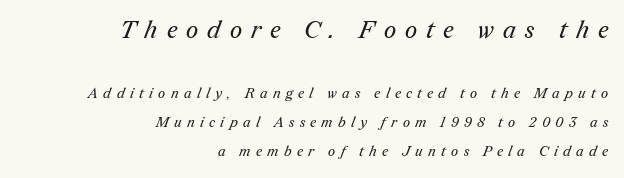
Q: Is the text bold? A: No.
Q: Is the text underlined? A: No.
Q: How is the paragraph aligned? A: Right-aligned.
Q: Is the spacing between letters normal or unusually wide? A: Unusually wide.
Q: Is the spacing between lines tight, normal or loose? A: Loose.
Q: Which block of text is set in a larger size, the first (top) or the second (bottom)? A: The first (top) one.
